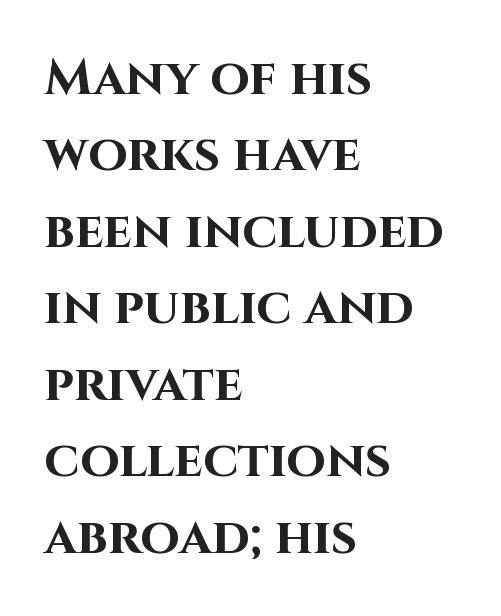
Q: Is the text bold? A: Yes.
Q: Is the text italic (slanted)? A: No, it is upright.
Q: Is the typeface a serif or a sans-serif typeface? A: Sans-serif.
Q: Is the text underlined? A: No.
Q: How is the paragraph aligned? A: Left-aligned.
Q: Is the spacing between letters normal or unusually wide? A: Normal.
Q: Is the spacing between lines tight, normal or loose? A: Normal.
Q: Width (condensed, normal, or wide)? A: Normal.
Q: Stroke contrast? A: High.
Q: x-height? A: Large.
Q: Monospaced? A: No.
